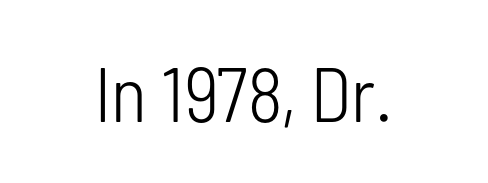
{"serif": "no", "italic": "no", "bold": "no", "weight": "light", "width": "condensed", "stroke_contrast": "low", "x_height": "medium", "monospaced": "no", "underline": "no", "align": "center", "letter_spacing": "normal", "letter_spacing_em": 0.0, "glyph_px": 77}
